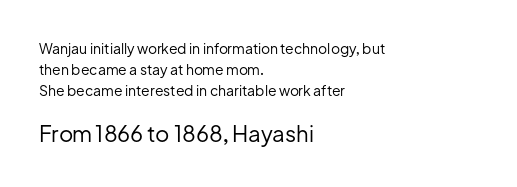
The image shows 22 px text type, upright; set left-aligned, normal line spacing (1.49x), normal letter spacing, not underlined; the second (bottom) block is 1.57x larger.
